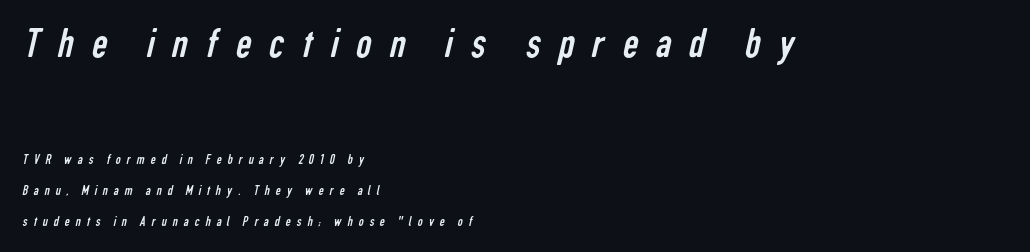
Look at the glyph heights: the upper group is clearly the bigger setting. Note: no serifs on the glyphs. You could not count columns in this text — the font is proportionally spaced. This sample trades compactness for vertical openness between lines. Descenders are the only things crossing below the line.
